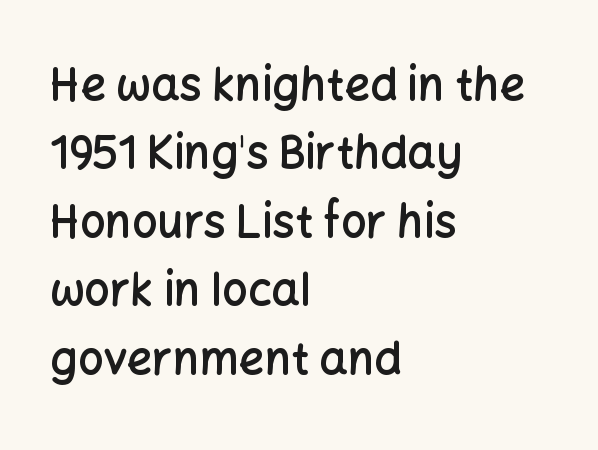
{"serif": "no", "italic": "no", "bold": "semi", "weight": "semibold", "width": "normal", "stroke_contrast": "low", "x_height": "medium", "monospaced": "no", "underline": "no", "align": "left", "line_spacing": "normal", "line_spacing_ratio": 1.52, "letter_spacing": "normal", "letter_spacing_em": 0.0, "glyph_px": 45}
